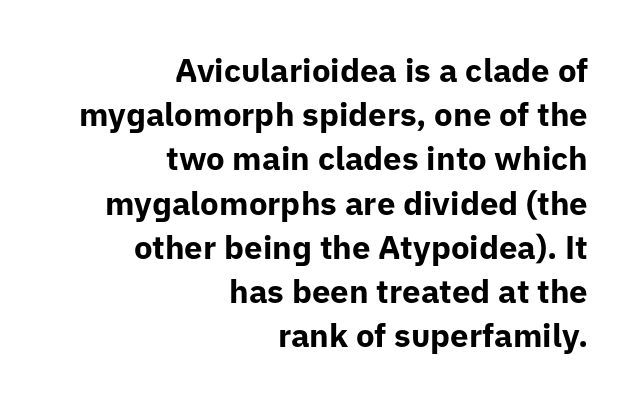
This sample has the flowing, uneven cadence of proportional lettering. Descenders are the only things crossing below the line. You could call the tracking neutral — neither tight nor loose. Does the type have serifs? No, each stem ends abruptly.
